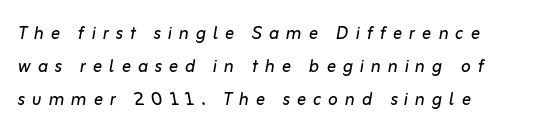
{"italic": "yes", "lean": "right", "slant_degrees": 10, "bold": "no", "underline": "no", "align": "left", "line_spacing": "normal", "line_spacing_ratio": 1.44, "letter_spacing": "wide", "letter_spacing_em": 0.3, "glyph_px": 23}
